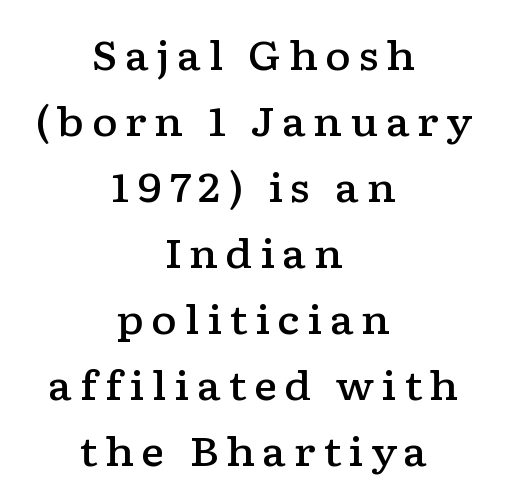
Serif or sans? Serif — the stroke terminals have little feet. What weight is shown? A semibold, between regular and bold. Do the characters align in a grid? No, the font is proportional. Is the block centered? Yes — each line is placed symmetrically about the middle. Italic? Not at all — the glyphs are vertical. Whoever set this chose a conventional vertical rhythm.
